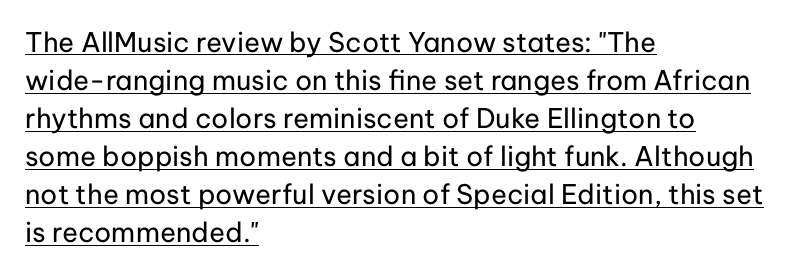
If you drew a ruler down the left edge, every line would touch it. A typesetter would call this zero additional tracking. The passage shown is not bold in any degree. Caption: lettering with a line underneath. Does the leading feel generous? No, just average. Do the letters lean? They stand straight.
